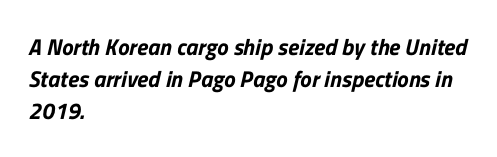
{"underline": "no", "align": "left", "line_spacing": "normal", "line_spacing_ratio": 1.4, "letter_spacing": "normal", "letter_spacing_em": 0.0, "glyph_px": 23}
